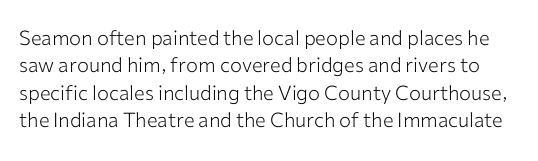
{"italic": "no", "bold": "no", "underline": "no", "line_spacing": "normal", "line_spacing_ratio": 1.37, "letter_spacing": "normal", "letter_spacing_em": 0.0, "glyph_px": 20}
